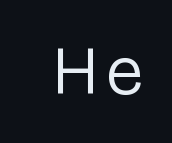
{"serif": "no", "italic": "no", "bold": "no", "weight": "regular", "width": "normal", "stroke_contrast": "low", "x_height": "medium", "monospaced": "no", "underline": "no", "glyph_px": 68}
